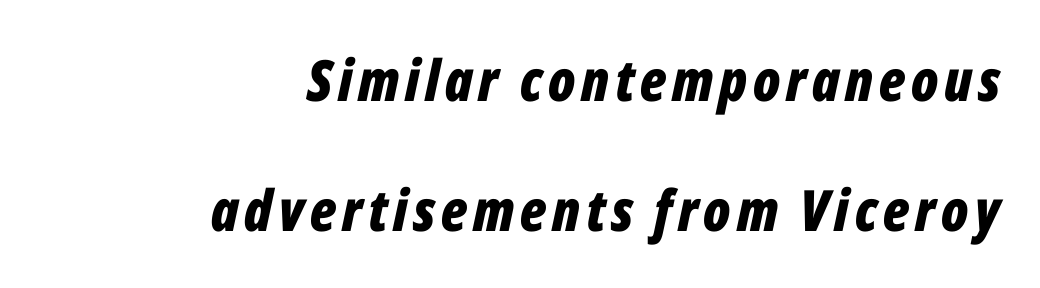
{"italic": "yes", "lean": "right", "slant_degrees": 12, "bold": "yes", "weight": "bold", "width": "condensed", "stroke_contrast": "low", "x_height": "medium", "monospaced": "no", "underline": "no", "align": "right", "line_spacing": "loose", "line_spacing_ratio": 2.28, "glyph_px": 57}
